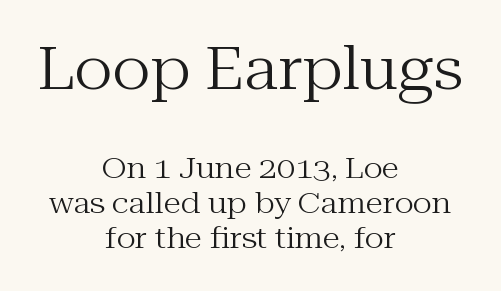
Posture: vertical. A light-to-regular cut is what we see here. The line texture is even and compact thanks to regular tracking. Quick note: underline off.
